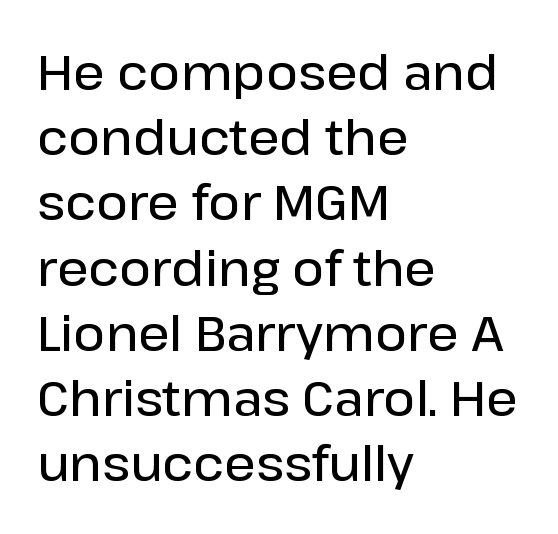
Q: Is the text bold? A: Semi-bold.
Q: Is the text italic (slanted)? A: No, it is upright.
Q: Is the typeface a serif or a sans-serif typeface? A: Sans-serif.
Q: Is the text underlined? A: No.
Q: How is the paragraph aligned? A: Left-aligned.
Q: Is the spacing between letters normal or unusually wide? A: Normal.
Q: Is the spacing between lines tight, normal or loose? A: Normal.
Q: Width (condensed, normal, or wide)? A: Normal.
Q: Stroke contrast? A: Low.
Q: x-height? A: Medium.
Q: Monospaced? A: No.
